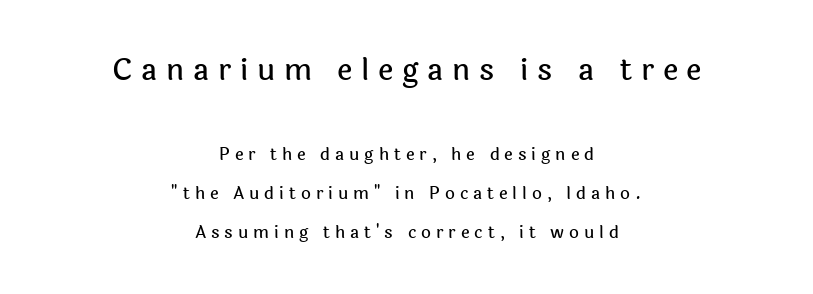
The image shows 30 px sans-serif type, upright; set centered, loose line spacing (2.32x), unusually wide letter spacing (+0.29 em), not underlined; the first (top) block is 1.76x larger; a medium x-height.
